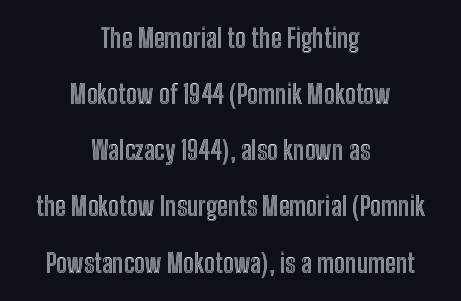
Q: Is the text italic (slanted)? A: No, it is upright.
Q: Is the text underlined? A: No.
Q: How is the paragraph aligned? A: Centered.
Q: Is the spacing between letters normal or unusually wide? A: Normal.
Q: Is the spacing between lines tight, normal or loose? A: Loose.
